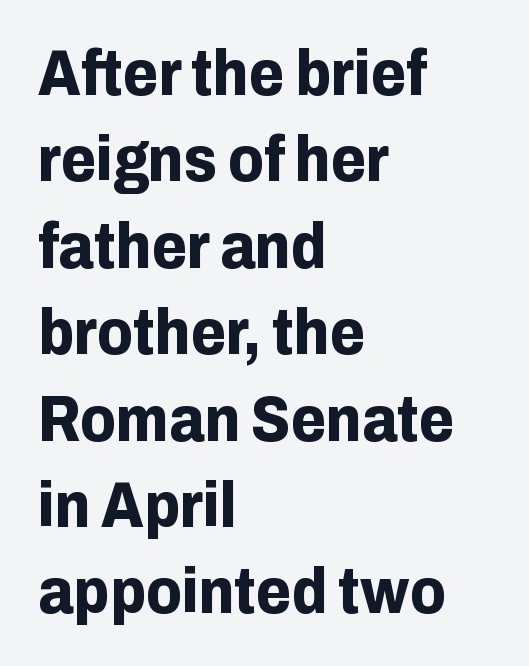
These lines were composed using upright roman letters. Caption: bold face, heavy strokes. Spacing between characters is what you'd get straight out of the box. Leading: standard. A clean baseline with only descenders dipping below it. No feet cap the strokes, marking this as sans-serif type.
